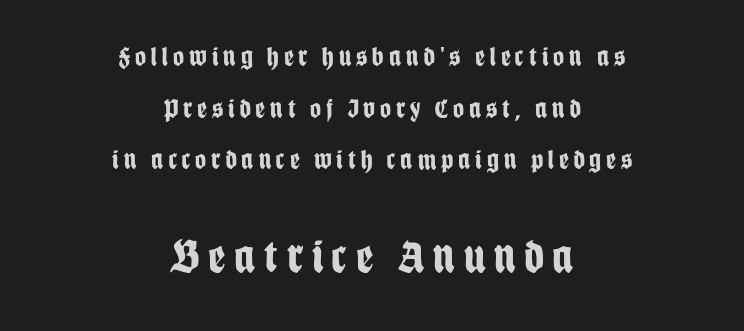
The image shows 47 px bold, condensed sans-serif type, upright; set centered, loose line spacing (1.91x), not underlined; the second (bottom) block is 1.74x larger; low stroke contrast and a large x-height.
